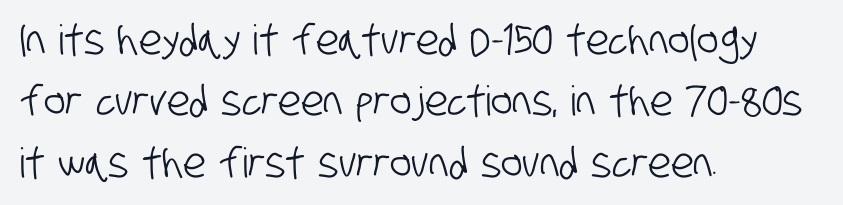
{"serif": "no", "width": "condensed", "stroke_contrast": "low", "x_height": "large", "monospaced": "no", "underline": "no", "align": "left", "line_spacing": "normal", "line_spacing_ratio": 1.5, "letter_spacing": "normal", "letter_spacing_em": 0.0, "glyph_px": 41}
